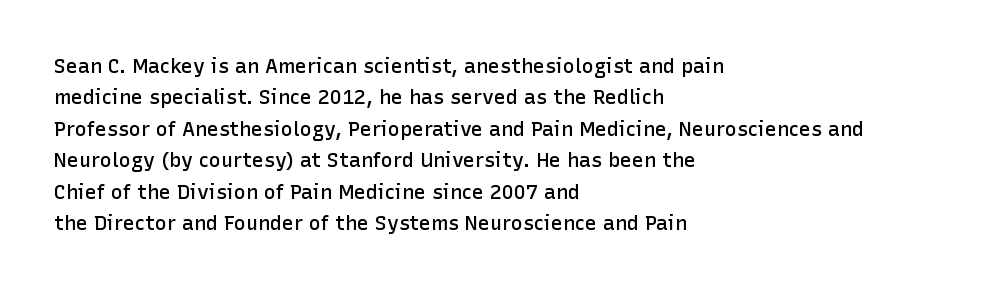
The characters look somewhat weighty, a semibold short of true bold. The passage shown is not underscored anywhere. Tall strokes in this sample are plumb rather than angled. Observe the ordinary spacing: letters are neighbours, not strangers.
